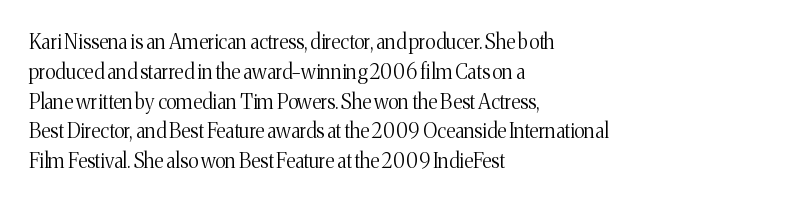
{"italic": "no", "bold": "no", "underline": "no", "align": "left", "line_spacing": "normal", "line_spacing_ratio": 1.49, "letter_spacing": "normal", "letter_spacing_em": 0.0, "glyph_px": 20}
